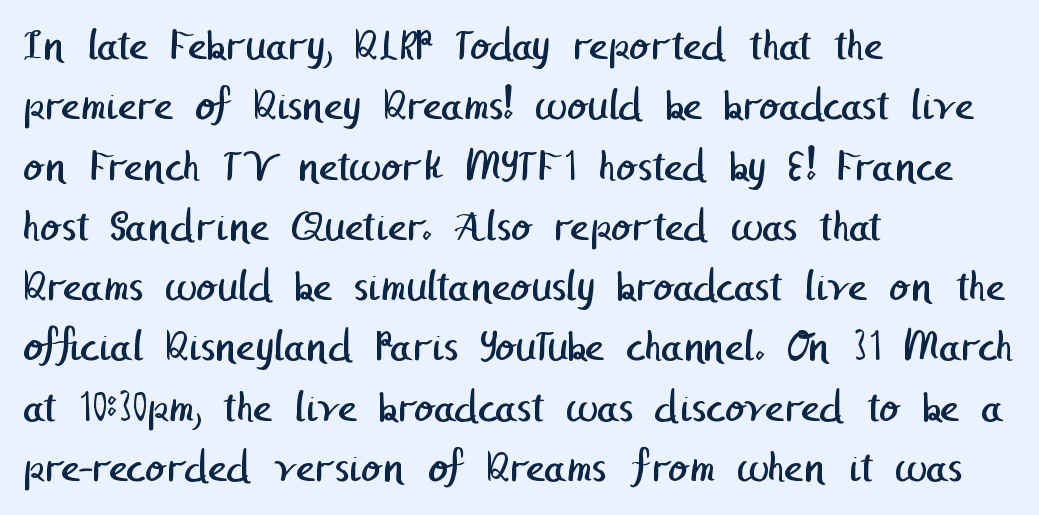
Nothing unusual about the tracking: characters are spaced as the font intends. All the whitespace from short lines collects on the right. The strokes carry an ordinary text weight at most. This rendering employs a face without finishing strokes, i.e., a sans-serif.
